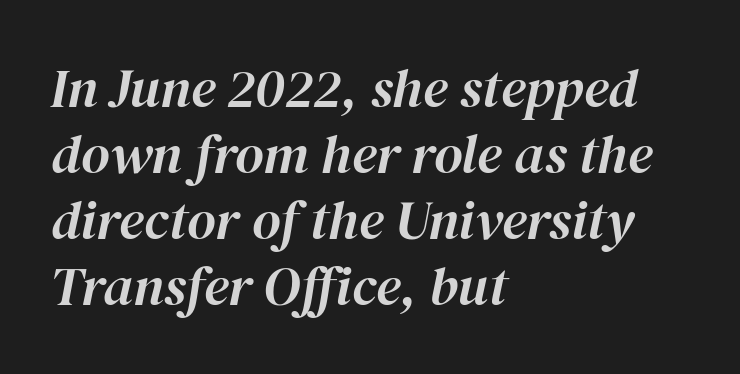
{"italic": "yes", "lean": "right", "slant_degrees": 12, "width": "normal", "stroke_contrast": "high", "x_height": "medium", "monospaced": "no", "underline": "no", "align": "left", "line_spacing_ratio": 1.2, "letter_spacing": "normal", "letter_spacing_em": 0.0, "glyph_px": 55}
